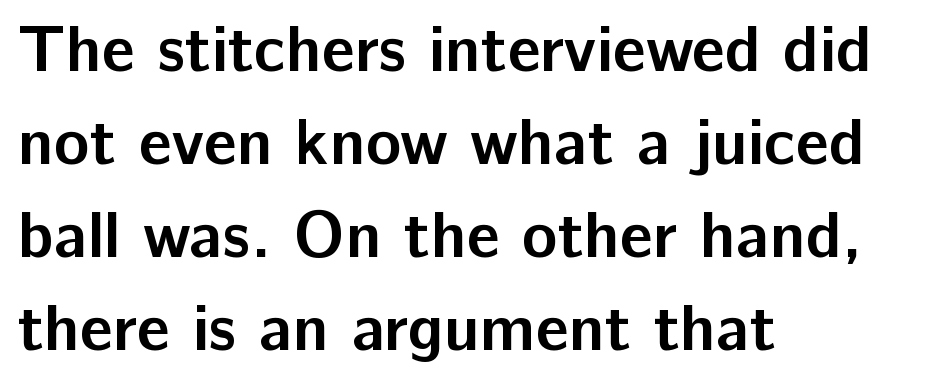
{"serif": "no", "italic": "no", "bold": "yes", "weight": "semibold", "width": "normal", "stroke_contrast": "low", "x_height": "medium", "monospaced": "no", "underline": "no", "align": "left", "line_spacing": "normal", "line_spacing_ratio": 1.41, "letter_spacing": "normal", "letter_spacing_em": 0.0, "glyph_px": 66}
